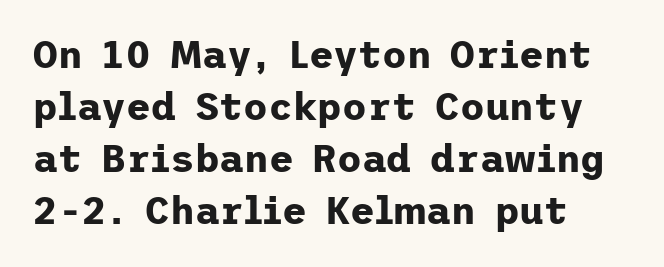
{"serif": "no", "italic": "no", "bold": "yes", "weight": "bold", "width": "normal", "stroke_contrast": "low", "x_height": "medium", "underline": "no", "align": "left", "line_spacing": "normal", "line_spacing_ratio": 1.37, "letter_spacing": "normal", "letter_spacing_em": 0.0, "glyph_px": 38}
